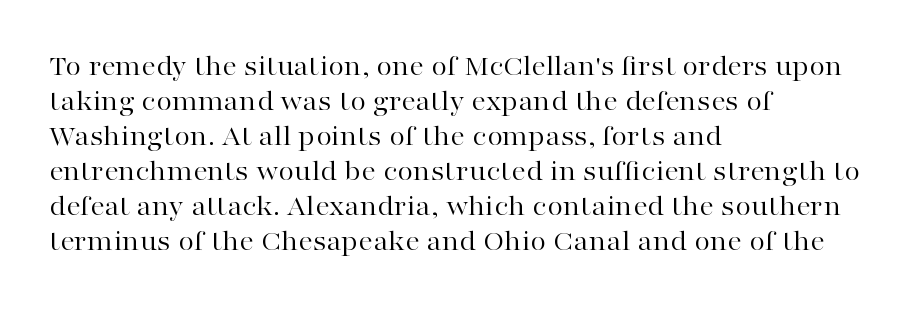
{"serif": "yes", "italic": "no", "bold": "no", "weight": "regular", "width": "wide", "stroke_contrast": "high", "x_height": "medium", "monospaced": "no", "underline": "no", "align": "left", "line_spacing_ratio": 1.21, "letter_spacing": "normal", "letter_spacing_em": 0.0, "glyph_px": 29}
